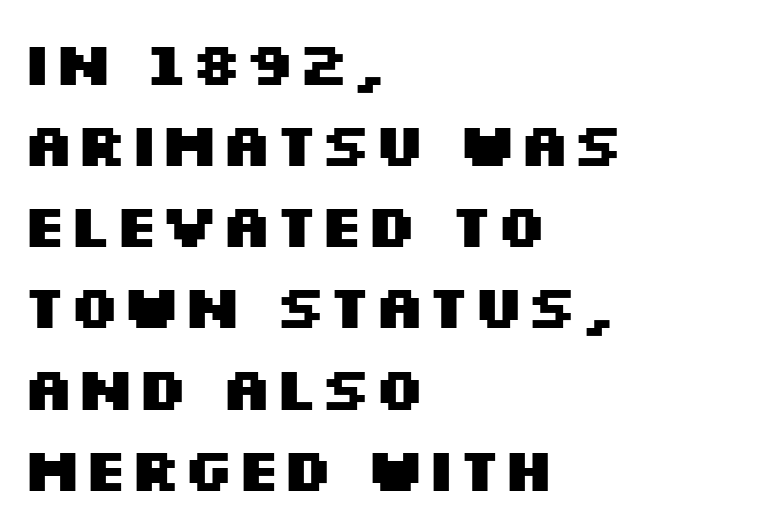
{"serif": "no", "italic": "no", "bold": "yes", "weight": "heavy", "width": "wide", "stroke_contrast": "medium", "x_height": "large", "monospaced": "no", "underline": "no", "align": "left", "line_spacing": "normal", "line_spacing_ratio": 1.33, "letter_spacing": "normal", "letter_spacing_em": 0.0, "glyph_px": 61}
